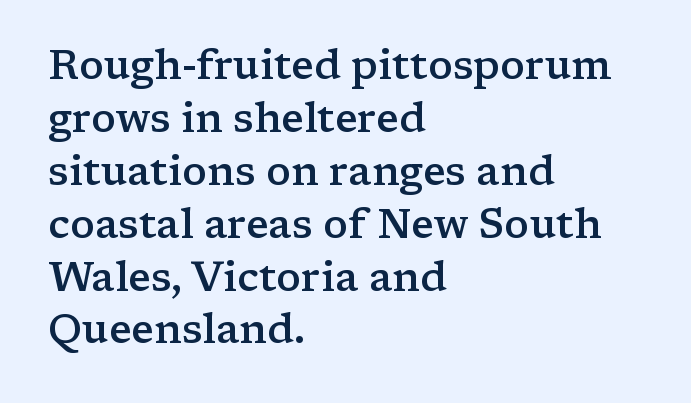
Each glyph is drawn with semibold strokes, heavier than normal yet not fully bold. Lines of text with bare space underneath. Characters follow at the spacing the type designer built in. In CSS terms this would be text-align: left. In terms of leading, this rendering sits right in the middle.
